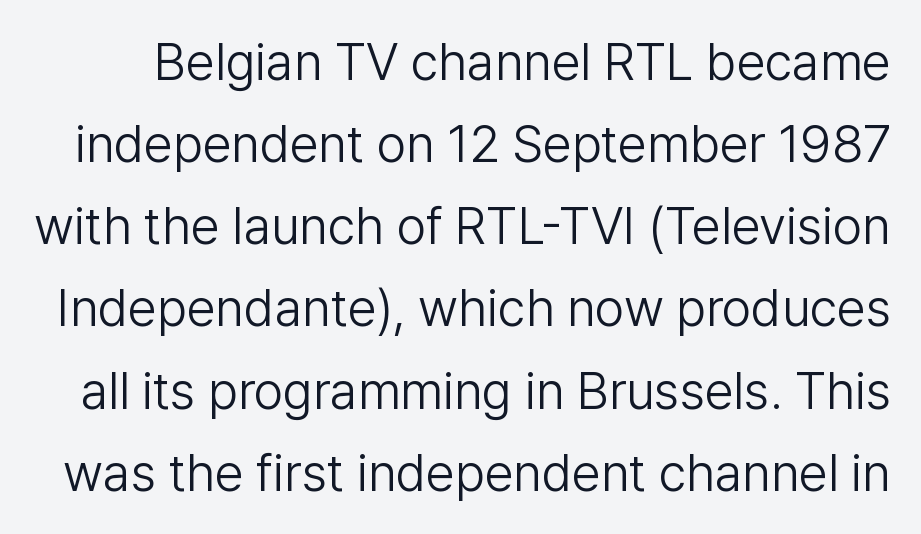
Q: Is the text bold? A: No.
Q: Is the text italic (slanted)? A: No, it is upright.
Q: Is the typeface a serif or a sans-serif typeface? A: Sans-serif.
Q: Is the text underlined? A: No.
Q: Is the spacing between letters normal or unusually wide? A: Normal.
Q: Is the spacing between lines tight, normal or loose? A: Normal.
Q: Width (condensed, normal, or wide)? A: Normal.
Q: Stroke contrast? A: Low.
Q: x-height? A: Medium.
Q: Monospaced? A: No.
